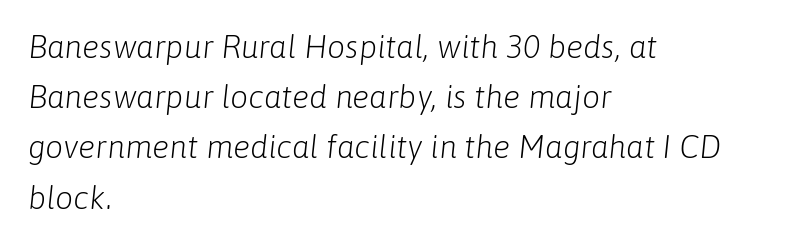
No word sits above an underline. Compared with typical paragraphs, the rows here are spaced about the same. All the whitespace from short lines collects on the right. Bold? No — there's no thickening of the strokes. Short note: letters normally spaced.
